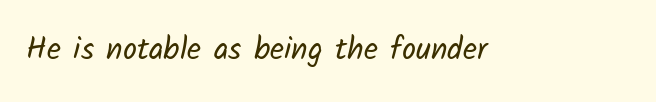
Plain, unruled lines of type. Words appear dense and cohesive because spacing is normal. Look at the bottom of the vertical strokes: they stop flat, with no serifs. You could not count columns in this text — the font is proportionally spaced. Think standard paragraph weight, or any step lighter than that.
